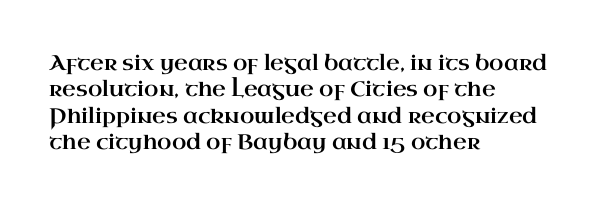
Is there much room between lines? A standard amount, neither cramped nor airy. The line texture is even and compact thanks to regular tracking. In terms of posture, this sample is upright. The paragraph has a hard left edge and a soft right edge. The strip under each line holds only bare page.
